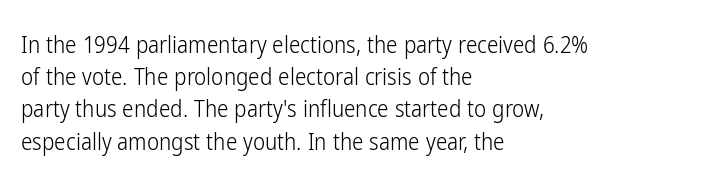
{"italic": "no", "bold": "no", "underline": "no", "align": "left", "line_spacing": "normal", "line_spacing_ratio": 1.4, "letter_spacing": "normal", "letter_spacing_em": 0.0, "glyph_px": 23}
